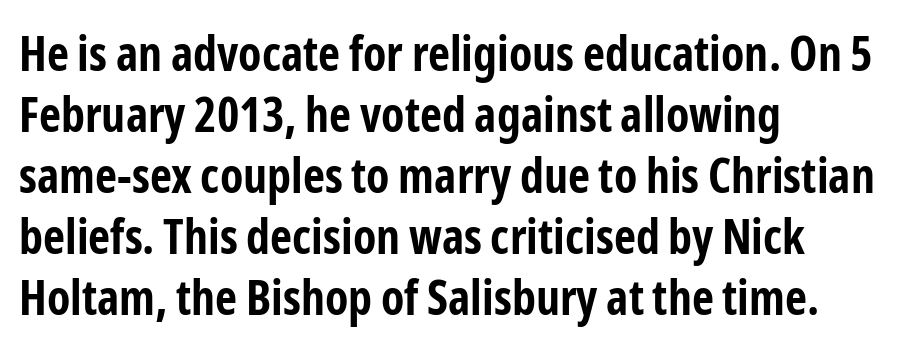
{"serif": "no", "italic": "no", "bold": "yes", "weight": "bold", "width": "condensed", "stroke_contrast": "low", "x_height": "medium", "monospaced": "no", "underline": "no", "align": "left", "line_spacing": "normal", "line_spacing_ratio": 1.27, "letter_spacing": "normal", "letter_spacing_em": 0.0, "glyph_px": 48}
